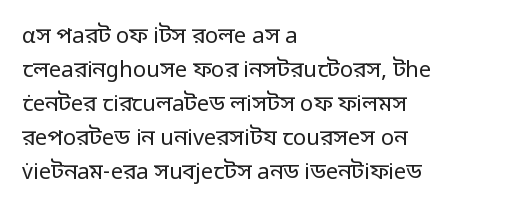
The image shows 22 px text type, upright; set left-aligned, normal line spacing (1.55x), normal letter spacing, not underlined.
